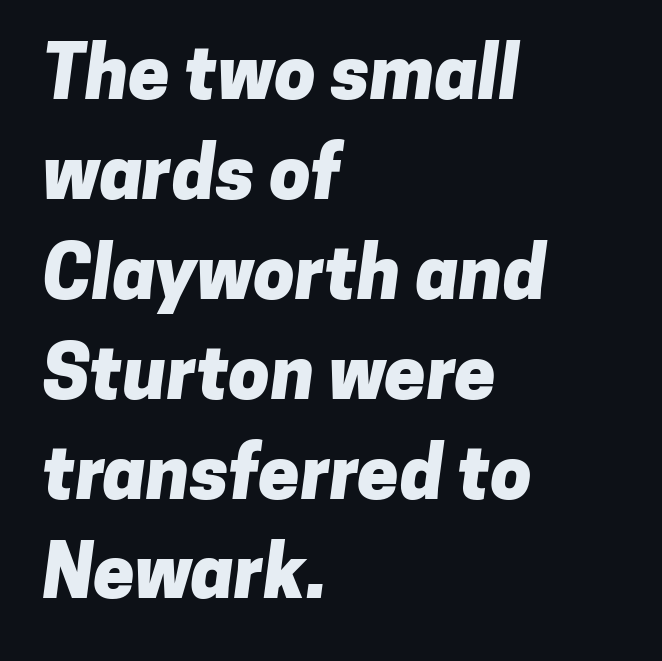
The image shows 74 px heavy sans-serif type; set left-aligned, normal line spacing (1.35x), normal letter spacing, not underlined; low stroke contrast and a medium x-height.
